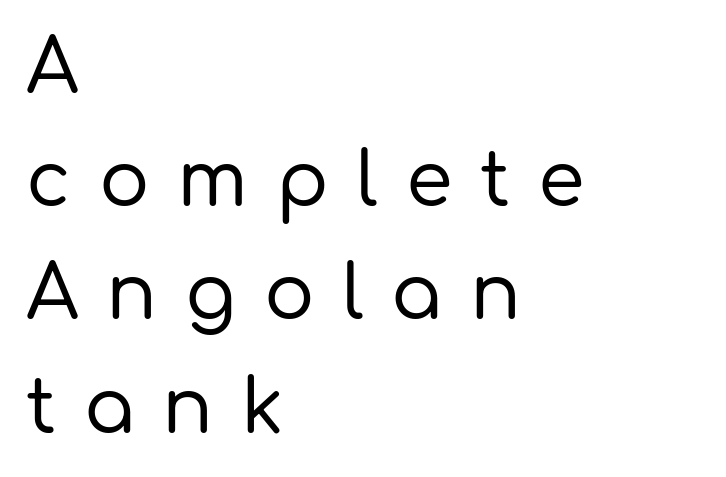
Varying glyph widths throughout — classic text-font behaviour. Tracking here is generous; glyphs stand well apart from one another. Descender tails drop into unmarked territory. No italicization has been applied; the sample stays upright. The face used here is a sans, in the tradition of grotesques and geometrics. Summary of vertical rhythm: regular, with standard interline spacing.
